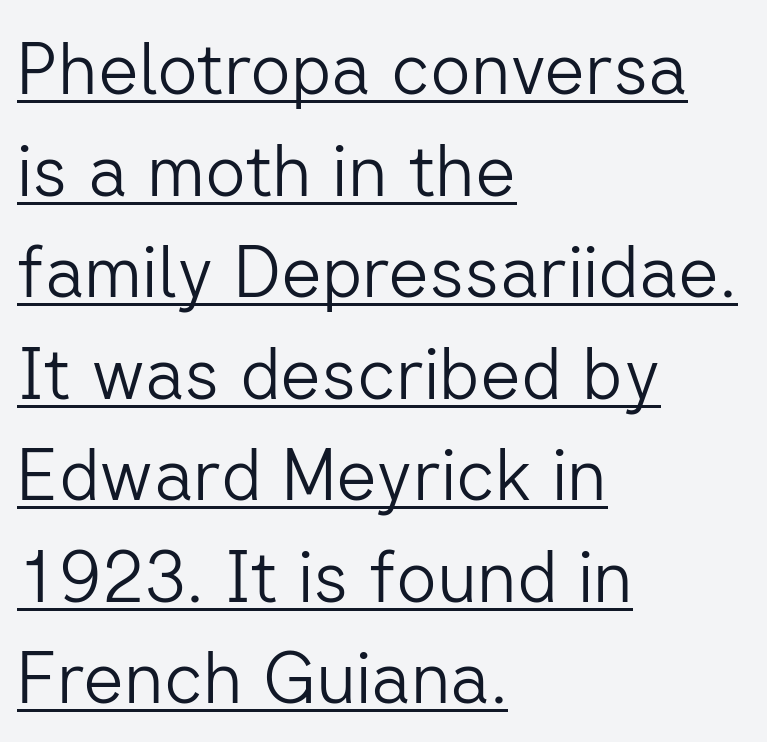
Q: Is the text bold? A: No.
Q: Is the text italic (slanted)? A: No, it is upright.
Q: Is the typeface a serif or a sans-serif typeface? A: Sans-serif.
Q: Is the text underlined? A: Yes.
Q: How is the paragraph aligned? A: Left-aligned.
Q: Is the spacing between letters normal or unusually wide? A: Normal.
Q: Is the spacing between lines tight, normal or loose? A: Normal.
Q: Width (condensed, normal, or wide)? A: Normal.
Q: Stroke contrast? A: Low.
Q: x-height? A: Medium.
Q: Monospaced? A: No.
